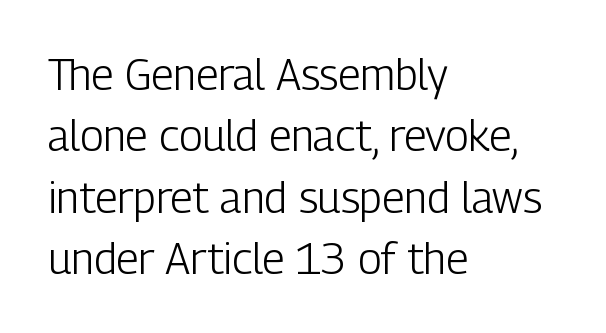
{"serif": "no", "italic": "no", "bold": "no", "weight": "light", "width": "condensed", "stroke_contrast": "low", "x_height": "medium", "monospaced": "no", "underline": "no", "align": "left", "line_spacing": "normal", "line_spacing_ratio": 1.43, "letter_spacing": "normal", "letter_spacing_em": 0.0, "glyph_px": 43}
